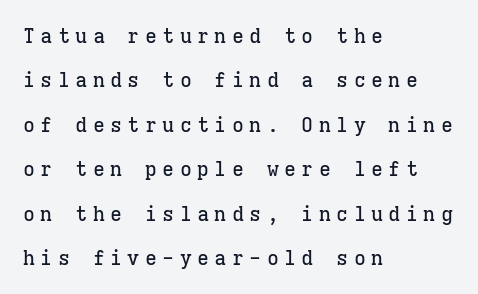
Q: Is the text italic (slanted)? A: No, it is upright.
Q: Is the text underlined? A: No.
Q: How is the paragraph aligned? A: Left-aligned.
Q: Is the spacing between letters normal or unusually wide? A: Unusually wide.
Q: Is the spacing between lines tight, normal or loose? A: Loose.
